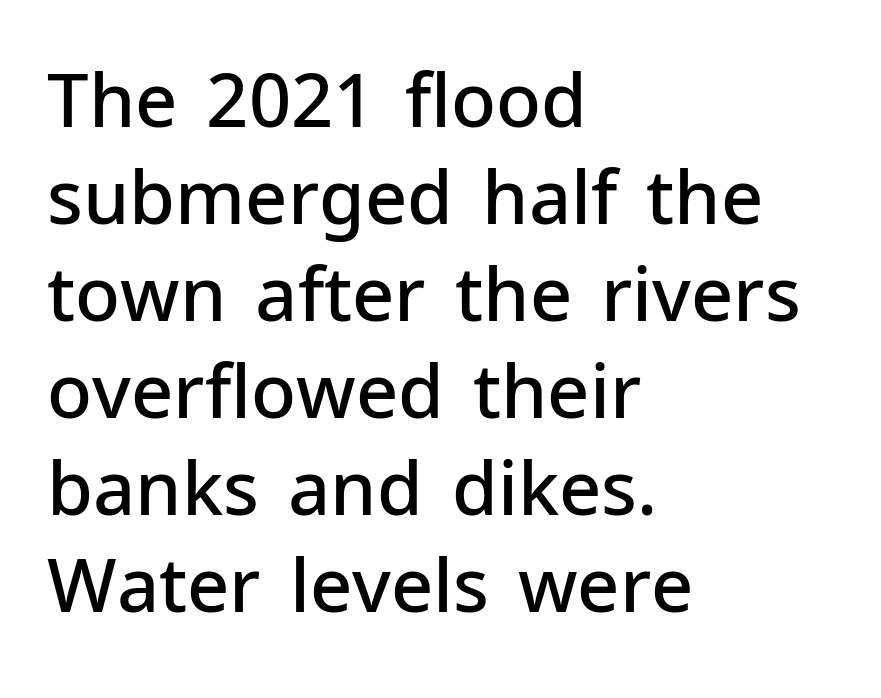
{"serif": "no", "italic": "no", "bold": "semi", "weight": "semibold", "width": "normal", "stroke_contrast": "low", "x_height": "medium", "monospaced": "no", "underline": "no", "align": "left", "line_spacing": "normal", "line_spacing_ratio": 1.31, "letter_spacing": "normal", "letter_spacing_em": 0.0, "glyph_px": 74}
